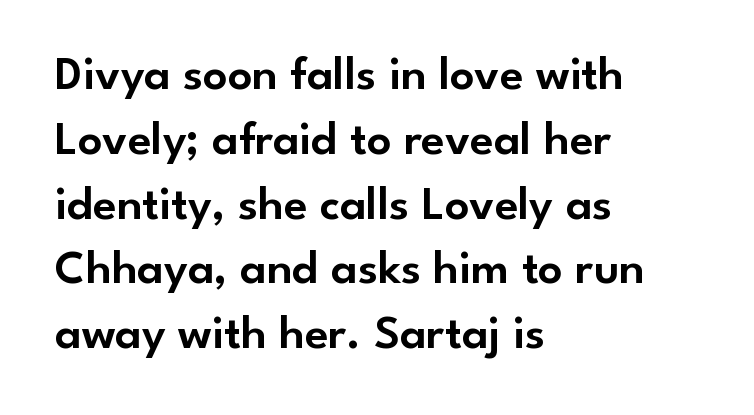
The image shows 48 px sans-serif type, upright; set left-aligned, normal line spacing (1.35x), normal letter spacing, not underlined; low stroke contrast and a small x-height.
